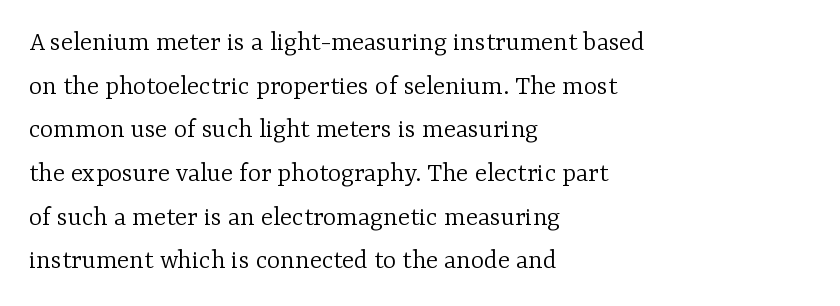
{"serif": "yes", "italic": "no", "bold": "no", "weight": "light", "width": "normal", "stroke_contrast": "low", "x_height": "medium", "monospaced": "no", "underline": "no", "align": "left", "line_spacing": "normal", "line_spacing_ratio": 1.56, "letter_spacing": "normal", "letter_spacing_em": 0.0, "glyph_px": 28}
